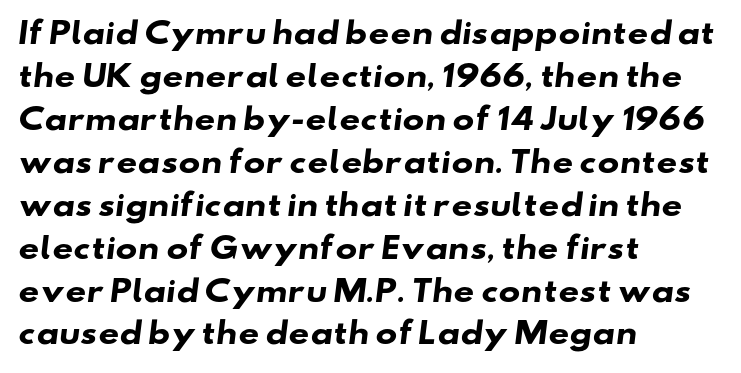
The image shows 29 px heavy, wide sans-serif type; set left-aligned, normal line spacing (1.48x), normal letter spacing, not underlined; low stroke contrast and a small x-height.
